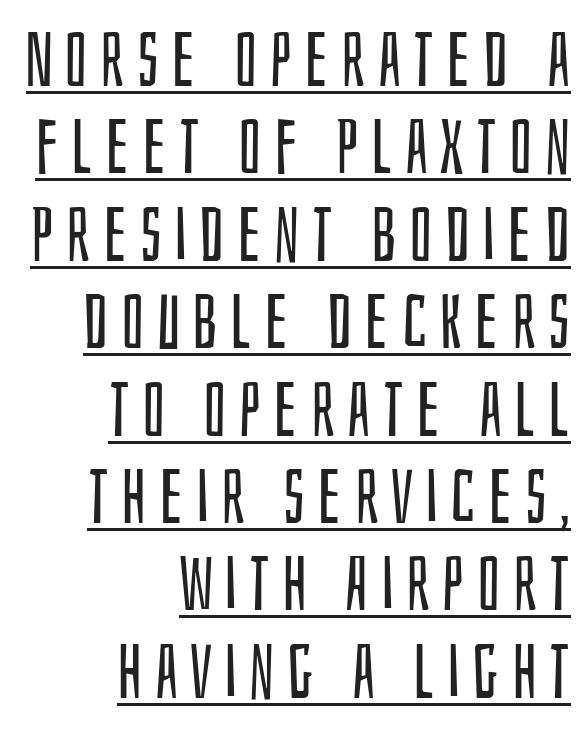
The image shows 76 px regular-weight, condensed sans-serif type, upright; set right-aligned, tight line spacing (1.15x), underlined; low stroke contrast and a large x-height.
